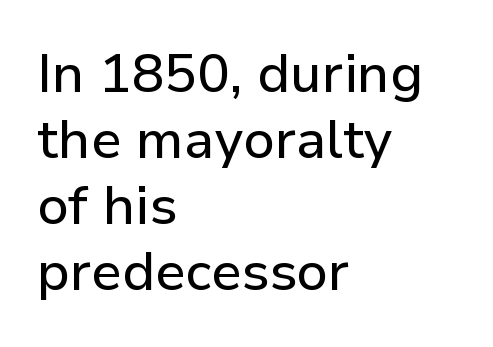
In terms of letterform style, serifs are entirely absent. The paragraph shown leans on its left margin. Honestly, the letter spacing is just normal — you wouldn't notice it. The rendering uses natural spacing where letterforms have individual widths. Clear beneath every line of the passage. Vertical strokes here are truly vertical.
